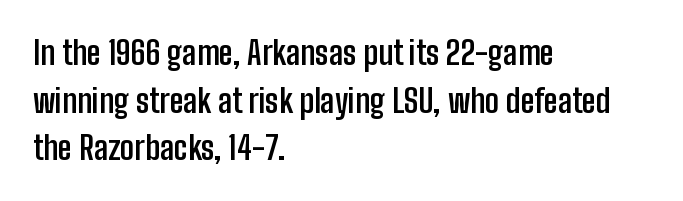
The image shows 32 px semibold, condensed sans-serif type, upright; set left-aligned, normal line spacing (1.49x), normal letter spacing, not underlined; low stroke contrast and a medium x-height.
